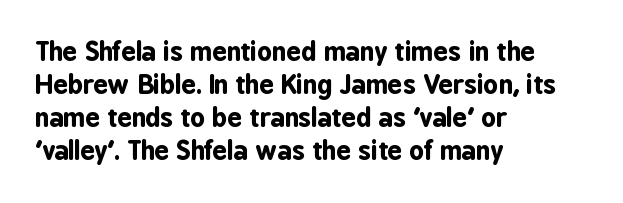
The leading is moderate, giving the passage an even texture. A dark, heavy texture on the line: the type is bold. Descenders hang freely into open space. Letter spacing: default. Notice how the passage keeps a crisp vertical edge on the left only. This is roman type, the default non-slanted kind.
